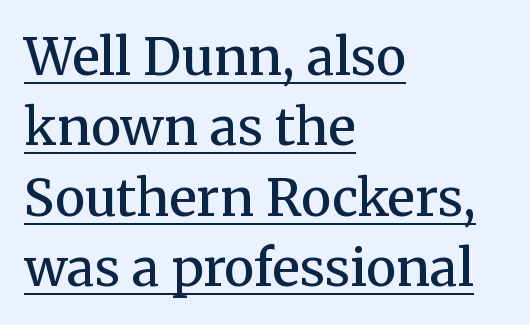
Does the type have serifs? Yes, each stem ends in a small foot. The glyphs are accompanied by a horizontal stroke just below them. Letter spacing: default. Does the copy run flush right? No — it runs flush left.
